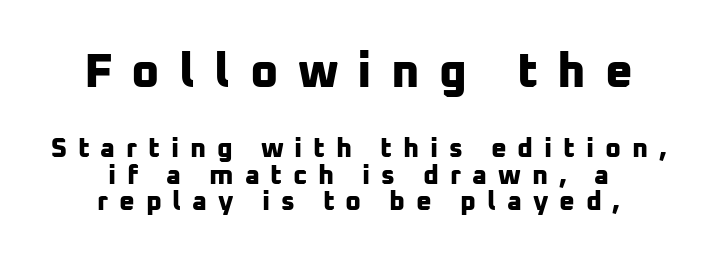
Which chunk is bigger? The first one — the top block dwarfs the bottom. You could not count columns in this text — the font is proportionally spaced. Weight check: bold — yes, fully. Short and long lines alike share a common midpoint. Check under the words: just untouched page. The letterforms stand isolated, each surrounded by extra space.
